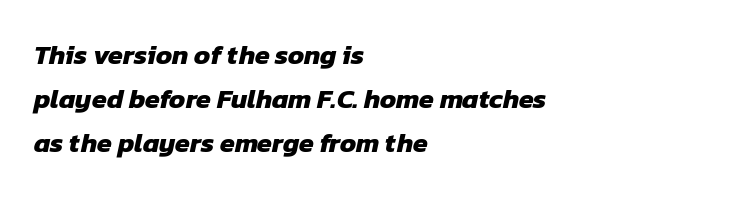
{"bold": "yes", "underline": "no", "align": "left", "line_spacing": "normal", "line_spacing_ratio": 1.63, "letter_spacing": "normal", "letter_spacing_em": 0.0, "glyph_px": 27}
